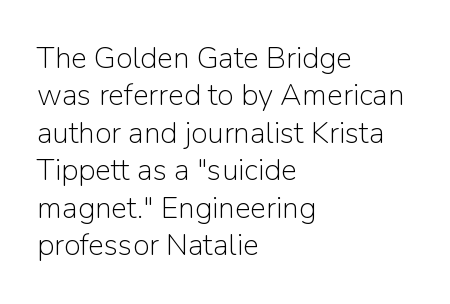
{"serif": "no", "italic": "no", "bold": "no", "weight": "light", "width": "normal", "stroke_contrast": "low", "x_height": "medium", "monospaced": "no", "underline": "no", "align": "left", "line_spacing": "normal", "line_spacing_ratio": 1.25, "letter_spacing": "normal", "letter_spacing_em": 0.0, "glyph_px": 30}
